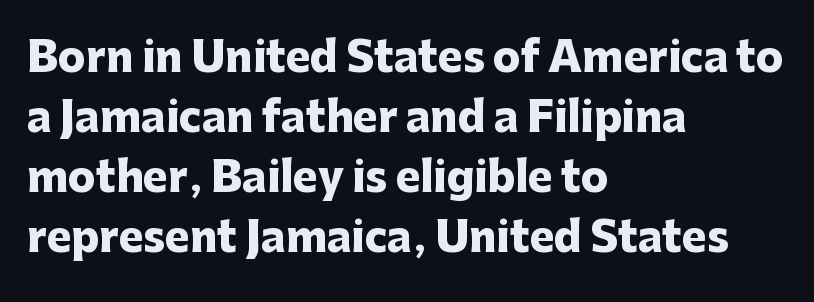
Unlike italic type, these characters show no tilt at all. Does the leading feel generous? No, just average. Glyph-to-glyph distance matches everyday printed text. Each letter keeps its own natural width here, so spacing adapts to shape. The type family on display is of the sans-serif kind. Left-aligned paragraph, ragged on the right.
